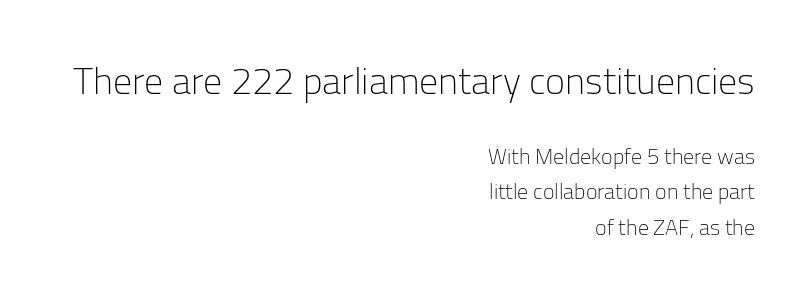
Glance below the letters and you will spot only blank space. The glyphs in this specimen are sans serif. Does extra space separate the letters? No, they use regular spacing. Notice how the passage keeps a crisp vertical edge on the right only. The rendering uses natural spacing where letterforms have individual widths. If you squint, the top block still reads clearly — it's the larger of the two.
